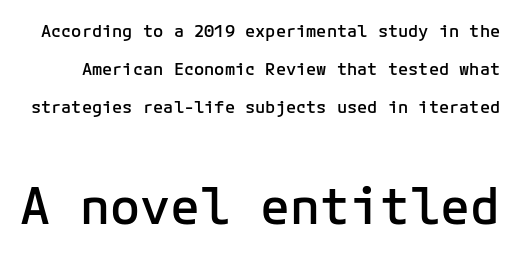
The line-height multiplier appears high, well above default. The rendering uses typewriter-style spacing with identical character cells. The sample has been set in demibold, a notch under bold. The glyphs in this specimen are sans serif. Inter-character spacing is left at the font's built-in metrics.
